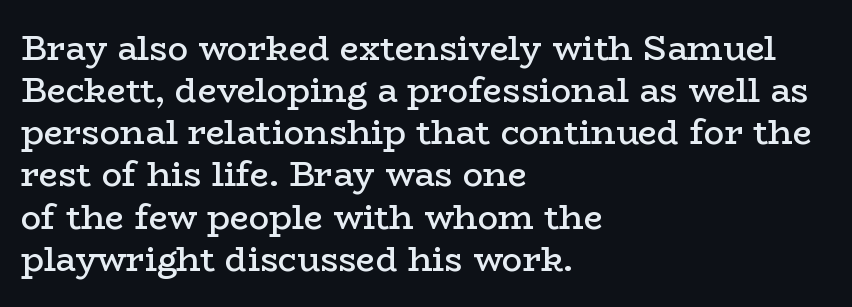
Q: Is the text bold? A: Semi-bold.
Q: Is the text italic (slanted)? A: No, it is upright.
Q: Is the typeface a serif or a sans-serif typeface? A: Serif.
Q: Is the text underlined? A: No.
Q: How is the paragraph aligned? A: Left-aligned.
Q: Is the spacing between letters normal or unusually wide? A: Normal.
Q: Width (condensed, normal, or wide)? A: Wide.
Q: Stroke contrast? A: Low.
Q: x-height? A: Medium.
Q: Monospaced? A: No.
